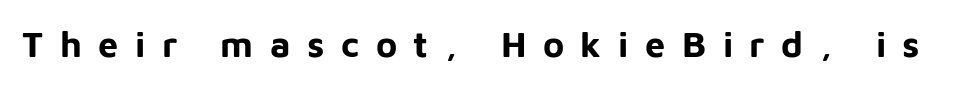
{"serif": "no", "italic": "no", "bold": "yes", "weight": "bold", "width": "normal", "stroke_contrast": "low", "x_height": "medium", "monospaced": "no", "underline": "no", "letter_spacing": "wide", "letter_spacing_em": 0.46, "glyph_px": 36}
